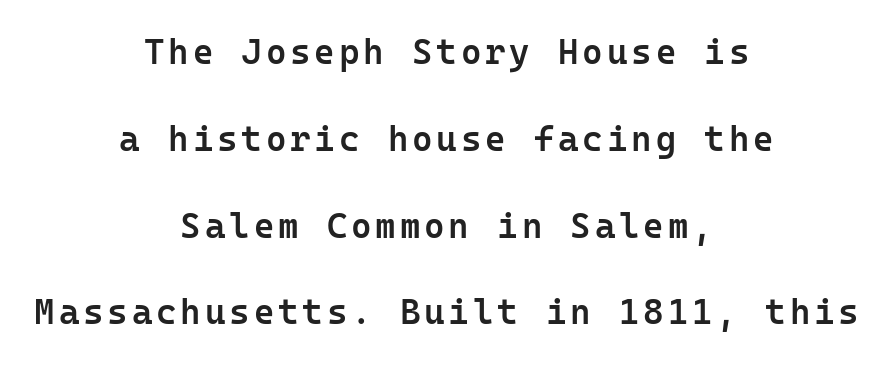
A typesetter would mark this as roman, not italic. The strip under each line holds only bare page. This is moderately heavy type, rendered in semibold. These lines are rendered in a fixed-pitch font. Rows of type keep a wide berth in the vertical direction. Observe the absence of serifs on each vertical stroke in this sample.
